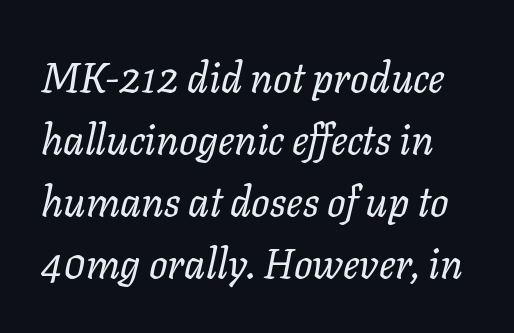
The image shows 41 px regular-weight type, italic (leaning right); set normal line spacing (1.51x), normal letter spacing, not underlined; low stroke contrast and a medium x-height.
